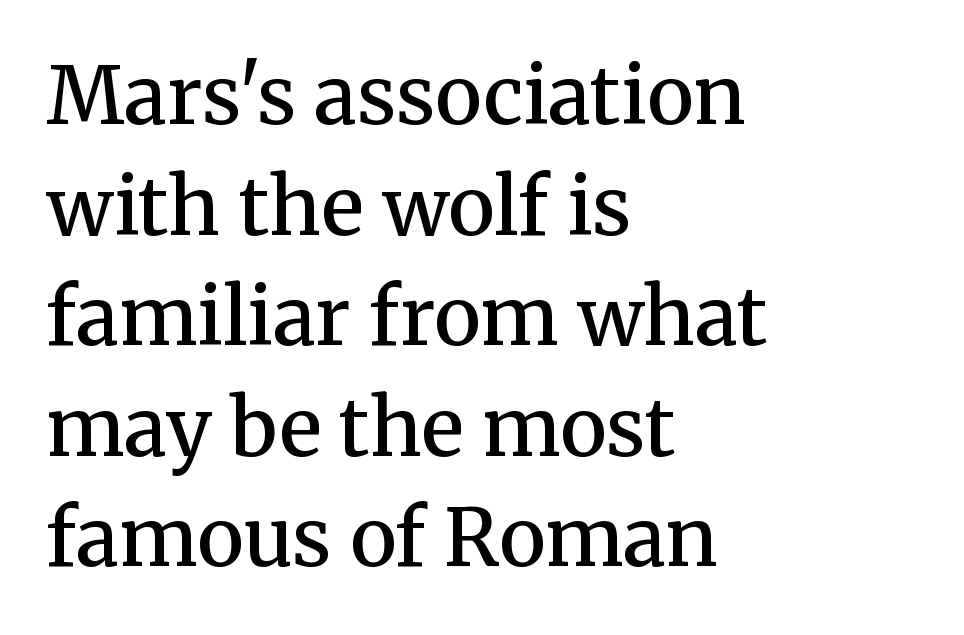
The image shows 79 px semibold serif type, upright; set left-aligned, normal line spacing (1.4x), normal letter spacing, not underlined; medium stroke contrast and a medium x-height.
